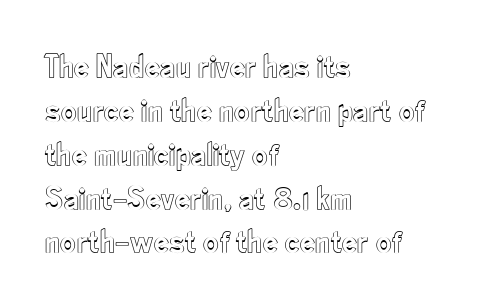
Notice how descenders clear the ascenders below comfortably — that's standard leading. Think of a printed novel: that variable character pitch is what you see here. The foot of each line stays bare and open. Which margin do the lines hug? The left one — the right edge is uneven. Short note: letters normally spaced. A typesetter would mark this as roman, not italic.
